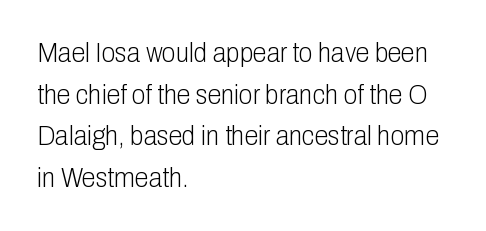
Q: Is the text bold? A: No.
Q: Is the text italic (slanted)? A: No, it is upright.
Q: Is the typeface a serif or a sans-serif typeface? A: Sans-serif.
Q: Is the text underlined? A: No.
Q: How is the paragraph aligned? A: Left-aligned.
Q: Is the spacing between letters normal or unusually wide? A: Normal.
Q: Is the spacing between lines tight, normal or loose? A: Normal.
Q: Width (condensed, normal, or wide)? A: Condensed.
Q: Stroke contrast? A: Low.
Q: x-height? A: Medium.
Q: Monospaced? A: No.
